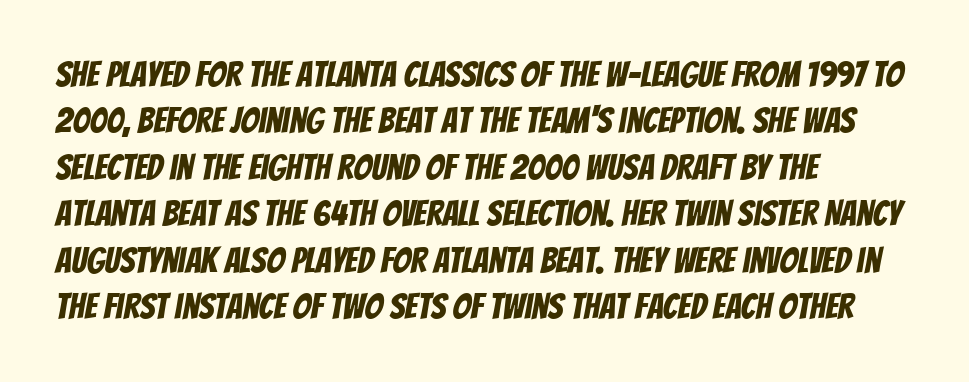
Q: Is the typeface a serif or a sans-serif typeface? A: Sans-serif.
Q: Is the text underlined? A: No.
Q: How is the paragraph aligned? A: Left-aligned.
Q: Is the spacing between letters normal or unusually wide? A: Normal.
Q: Is the spacing between lines tight, normal or loose? A: Normal.
Q: Width (condensed, normal, or wide)? A: Condensed.
Q: Stroke contrast? A: Low.
Q: x-height? A: Large.
Q: Monospaced? A: No.
